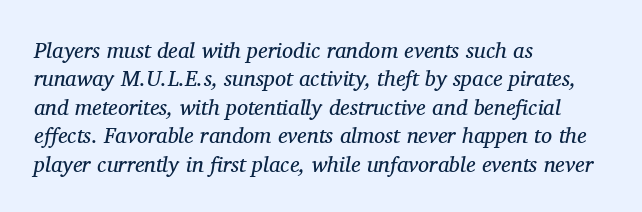
No letter is thick-stroked: the sample isn't bold. Would a proofreader flag this as italicized? Yes. Notice how the passage keeps a crisp vertical edge on the left only. The zone under the glyphs is completely vacant. The passage shown has conventional tracking throughout.
